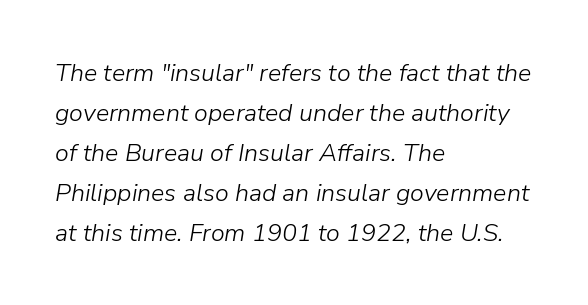
{"italic": "yes", "lean": "right", "slant_degrees": 9, "bold": "no", "underline": "no", "align": "left", "line_spacing": "normal", "line_spacing_ratio": 1.6, "letter_spacing": "normal", "letter_spacing_em": 0.0, "glyph_px": 25}
